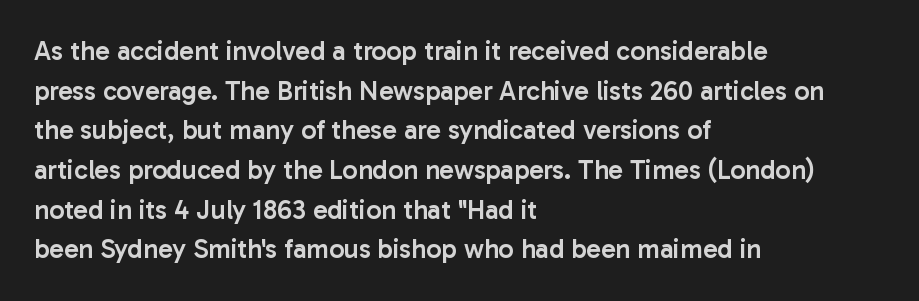
The image shows 27 px text type, upright; set left-aligned, normal line spacing (1.47x), normal letter spacing, not underlined.
